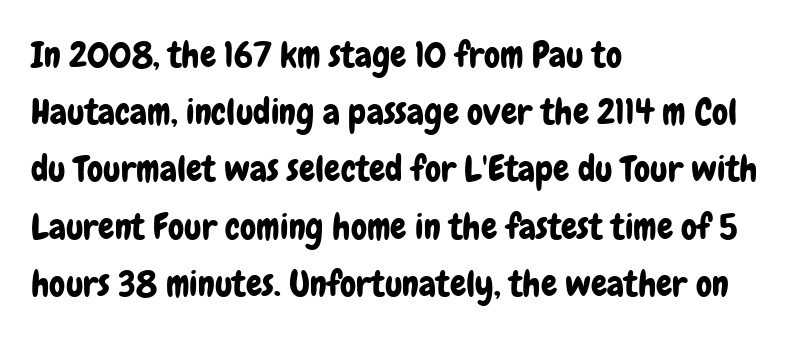
If you measured baseline to baseline, you'd find a middling distance. Do the characters align in a grid? No, the font is proportional. The space beneath each line is pristine and unruled. Is this a sans? Yes — the strokes have no serifs. If you drew a line through each stem, it would be perfectly vertical.
